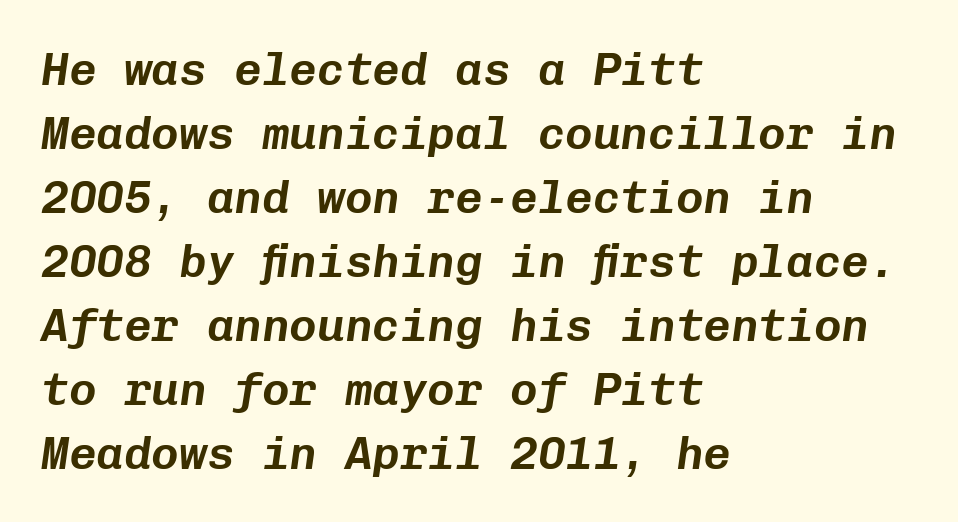
The image shows 46 px text type, italic (leaning right), monospaced; set left-aligned, normal line spacing (1.39x), normal letter spacing, not underlined; low stroke contrast and a medium x-height.
